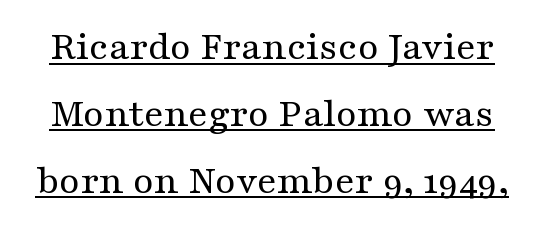
The image shows 42 px regular-weight, wide serif type, upright; set normal line spacing (1.59x), normal letter spacing, underlined; medium stroke contrast and a medium x-height.
